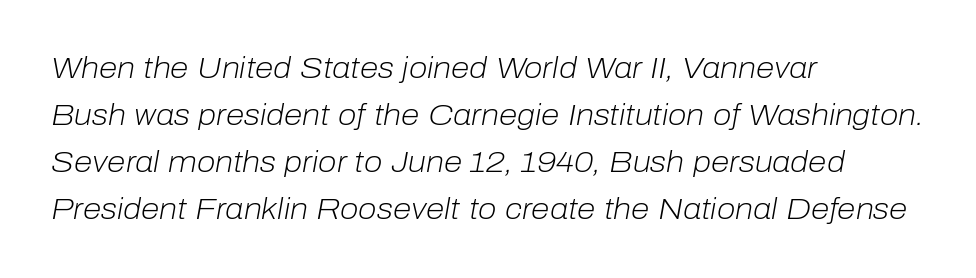
Leading matches the norm, producing a regular column. Letter spacing: default. Looks like regular typesetting: each glyph gets only the width it needs. If you drew a ruler down the left edge, every line would touch it. The glyphs look as if they've been sheared to an angle. The characters are drawn with everyday or finer stroke widths.
